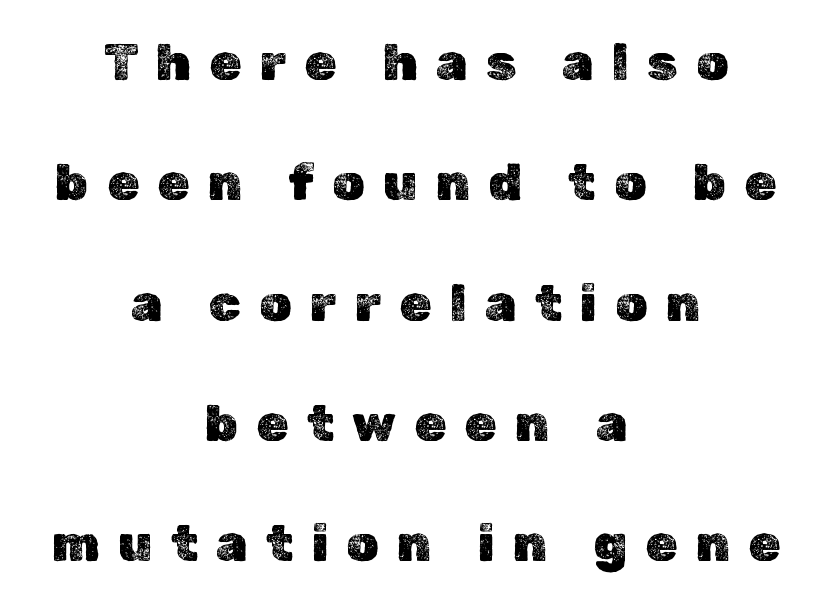
{"italic": "no", "width": "normal", "x_height": "medium", "monospaced": "no", "underline": "no", "align": "center", "line_spacing": "loose", "line_spacing_ratio": 2.36, "letter_spacing": "wide", "letter_spacing_em": 0.36, "glyph_px": 51}
